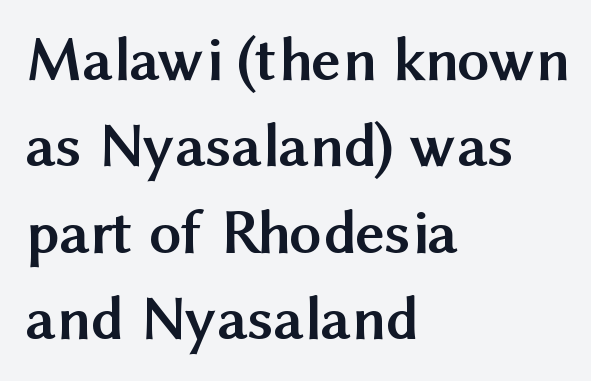
The image shows 64 px semibold sans-serif type, upright; set left-aligned, normal line spacing (1.35x), normal letter spacing, not underlined; medium stroke contrast and a medium x-height.
